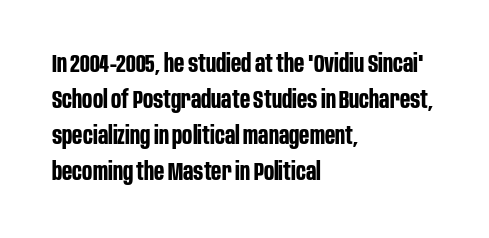
{"italic": "no", "bold": "yes", "underline": "no", "align": "left", "line_spacing": "normal", "line_spacing_ratio": 1.5, "letter_spacing": "normal", "letter_spacing_em": 0.0, "glyph_px": 24}
